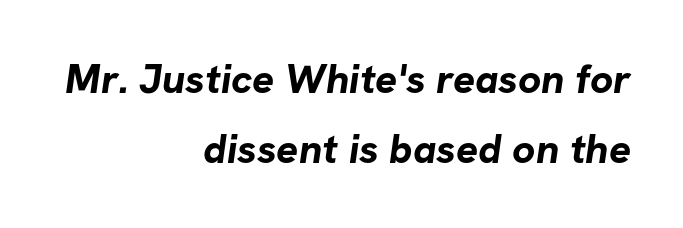
Q: Is the text bold? A: Yes.
Q: Is the typeface a serif or a sans-serif typeface? A: Sans-serif.
Q: Is the text underlined? A: No.
Q: How is the paragraph aligned? A: Right-aligned.
Q: Is the spacing between letters normal or unusually wide? A: Normal.
Q: Is the spacing between lines tight, normal or loose? A: Normal.
Q: Width (condensed, normal, or wide)? A: Normal.
Q: Stroke contrast? A: Low.
Q: x-height? A: Medium.
Q: Monospaced? A: No.
